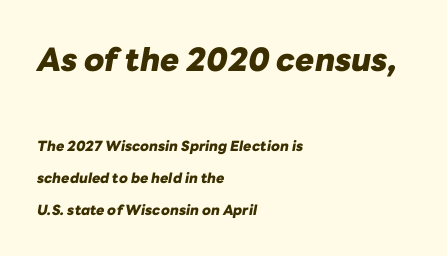
Here the designer chose a conventional face with non-uniform glyph widths. Slant detected: the letters are inclined. Has an underline been added? It has not. Block one is the big one; block two sits smaller underneath. The text block is weighted toward the left margin, trailing off unevenly rightward.
